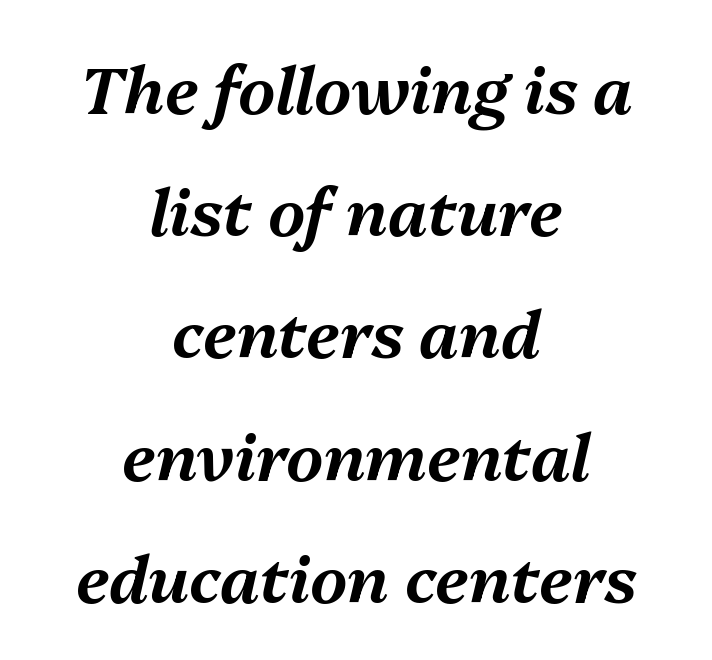
The passage shown is typed in a proportional face where columns would drift. Yep, that's italic — everything's leaning. Has an underline been added? It has not. Characters follow at the spacing the type designer built in. Each line is balanced around a shared central axis.
